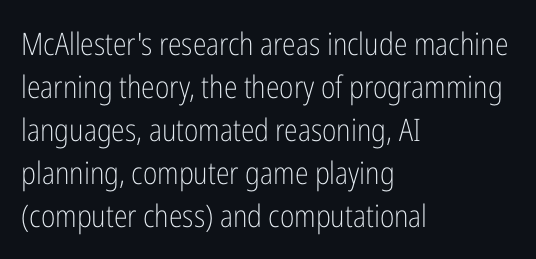
This rendering leaves character spacing at its baseline value. The paragraph has a hard left edge and a soft right edge. What's the leading like? Ordinary, nothing unusual. Each row of text sits above clean, open space. Every character sits straight up, as roman type does. Here the designer chose a conventional face with non-uniform glyph widths.
